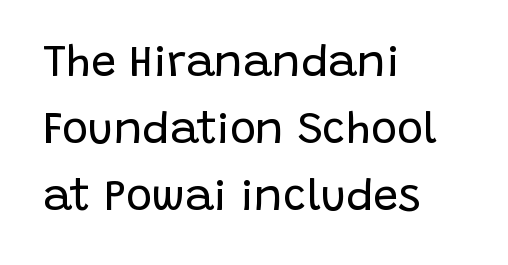
Q: Is the text bold? A: No.
Q: Is the text italic (slanted)? A: No, it is upright.
Q: Is the typeface a serif or a sans-serif typeface? A: Sans-serif.
Q: Is the text underlined? A: No.
Q: How is the paragraph aligned? A: Left-aligned.
Q: Is the spacing between letters normal or unusually wide? A: Normal.
Q: Is the spacing between lines tight, normal or loose? A: Normal.
Q: Width (condensed, normal, or wide)? A: Normal.
Q: Stroke contrast? A: Low.
Q: x-height? A: Large.
Q: Monospaced? A: No.
